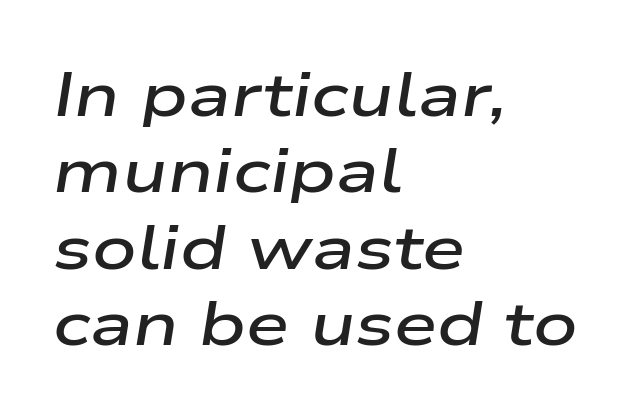
The image shows 62 px semibold, wide type, italic (leaning right); set left-aligned, line spacing 1.23x, normal letter spacing, not underlined; low stroke contrast and a medium x-height.
